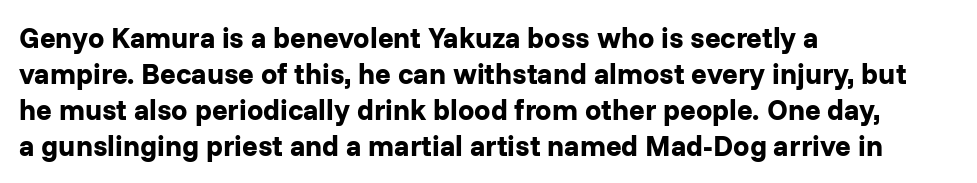
The image shows 29 px bold sans-serif type, upright; set left-aligned, line spacing 1.24x, normal letter spacing, not underlined; low stroke contrast and a medium x-height.
